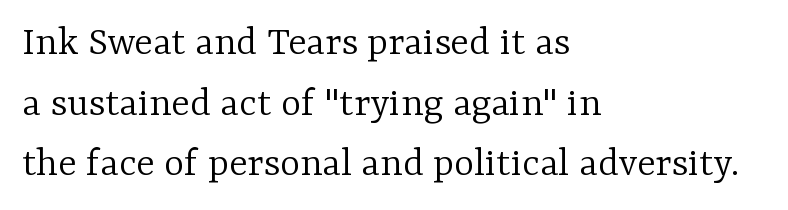
{"serif": "yes", "italic": "no", "bold": "no", "weight": "light", "width": "normal", "stroke_contrast": "low", "x_height": "medium", "monospaced": "no", "underline": "no", "align": "left", "line_spacing": "normal", "line_spacing_ratio": 1.41, "letter_spacing": "normal", "letter_spacing_em": 0.0, "glyph_px": 43}
